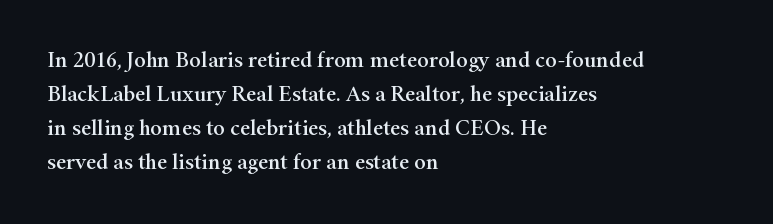
Students, observe: this is what conventionally led text looks like. This sample uses an upright cut, with every glyph sitting square on the baseline. A clean baseline with only descenders dipping below it. Each word holds together tightly as a unit, with standard inter-letter gaps.
